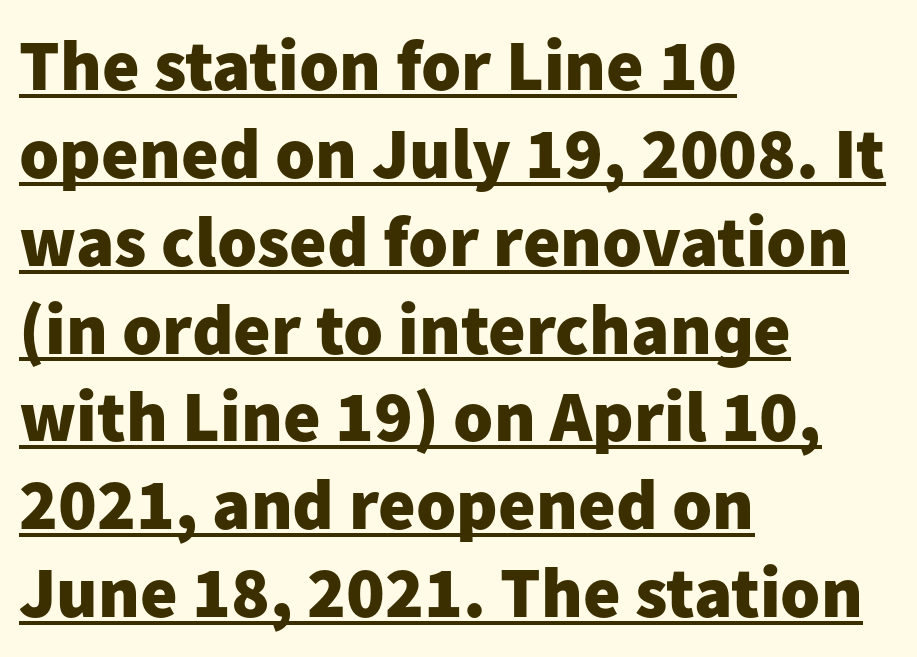
A typesetter would call this proportional, since set widths differ per character. The rendered words wear a rule along their underside. The line texture is even and compact thanks to regular tracking. Teacher's note: observe the even left margin — that is flush-left alignment.
